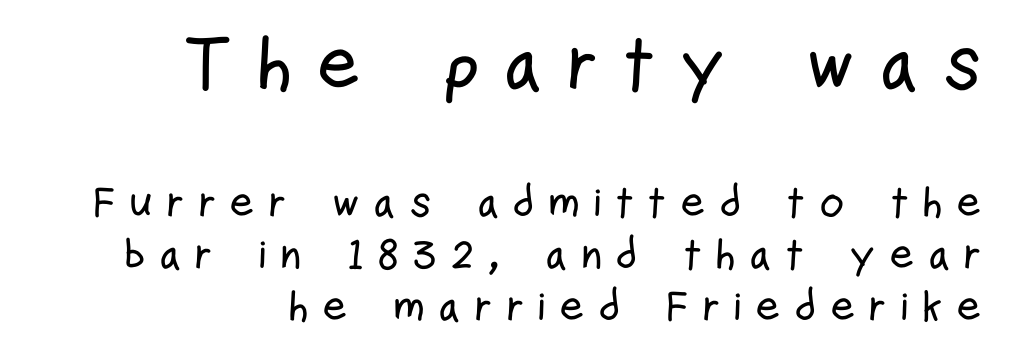
Q: Is the text italic (slanted)? A: No, it is upright.
Q: Is the typeface a serif or a sans-serif typeface? A: Sans-serif.
Q: Is the text underlined? A: No.
Q: How is the paragraph aligned? A: Right-aligned.
Q: Is the spacing between letters normal or unusually wide? A: Unusually wide.
Q: Which block of text is set in a larger size, the first (top) or the second (bottom)? A: The first (top) one.
Q: Width (condensed, normal, or wide)? A: Condensed.
Q: Stroke contrast? A: Low.
Q: x-height? A: Medium.
Q: Monospaced? A: No.
